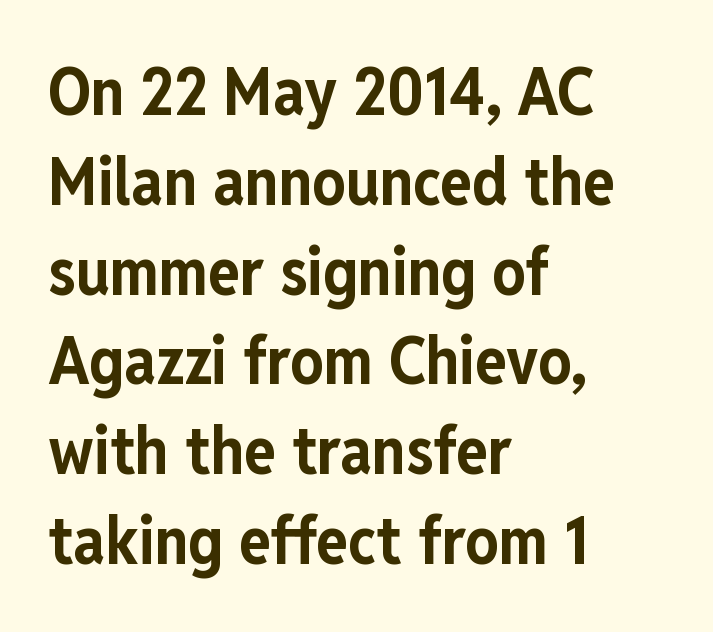
Q: Is the text bold? A: Yes.
Q: Is the text italic (slanted)? A: No, it is upright.
Q: Is the typeface a serif or a sans-serif typeface? A: Sans-serif.
Q: Is the text underlined? A: No.
Q: How is the paragraph aligned? A: Left-aligned.
Q: Is the spacing between letters normal or unusually wide? A: Normal.
Q: Is the spacing between lines tight, normal or loose? A: Normal.
Q: Width (condensed, normal, or wide)? A: Condensed.
Q: Stroke contrast? A: Low.
Q: x-height? A: Medium.
Q: Monospaced? A: No.
